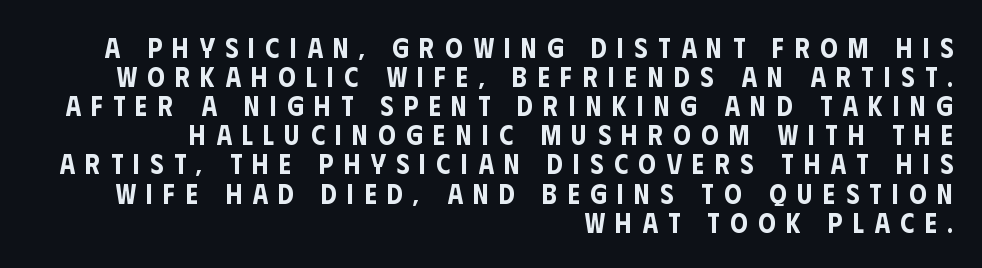
The baseline area is clear. Quick note: interline space is minimal. The text block is weighted toward the right margin, trailing off unevenly leftward. The type sits square on the baseline with zero lean. Students, note that the glyphs here are deliberately spaced far apart.
